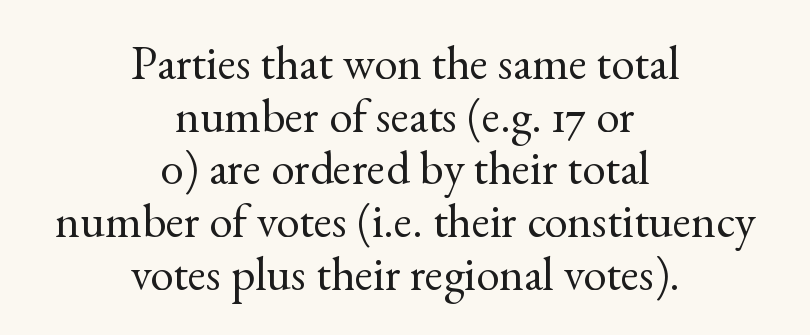
Q: Is the text bold? A: No.
Q: Is the text italic (slanted)? A: No, it is upright.
Q: Is the typeface a serif or a sans-serif typeface? A: Serif.
Q: Is the text underlined? A: No.
Q: How is the paragraph aligned? A: Centered.
Q: Is the spacing between letters normal or unusually wide? A: Normal.
Q: Is the spacing between lines tight, normal or loose? A: Tight.
Q: Width (condensed, normal, or wide)? A: Normal.
Q: x-height? A: Small.
Q: Monospaced? A: No.
